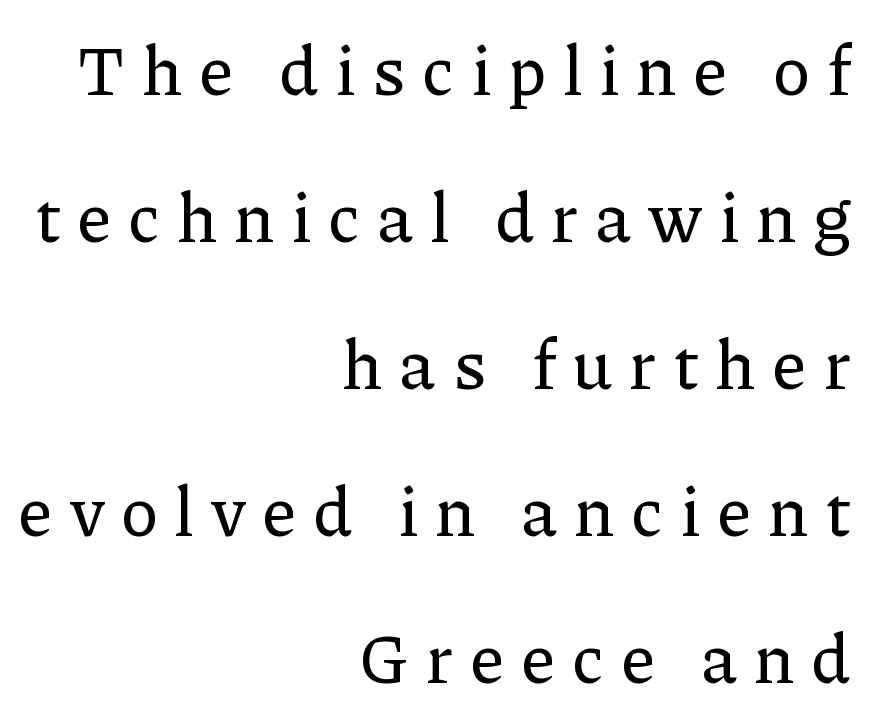
Loosely led — the rows are spread out. To sum up the face: it has serifs. In terms of posture, this sample is upright. Each letter keeps its own natural width here, so spacing adapts to shape.
